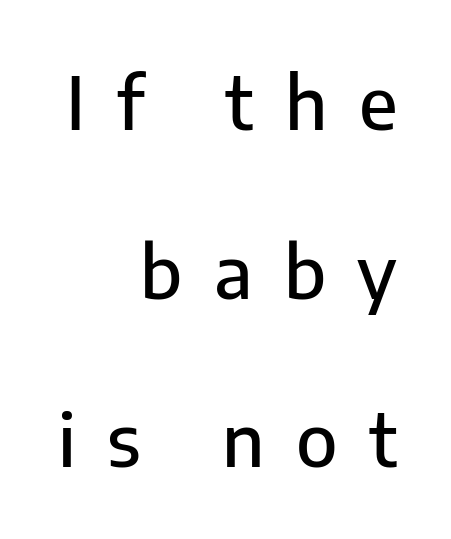
The image shows 73 px sans-serif type, upright; set right-aligned, loose line spacing (2.31x), unusually wide letter spacing (+0.43 em), not underlined; low stroke contrast and a medium x-height.
